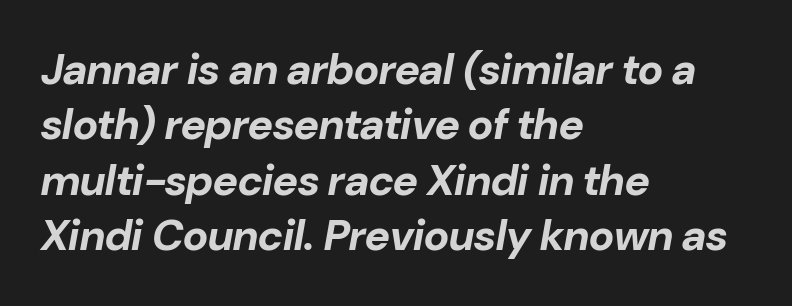
{"italic": "yes", "lean": "right", "slant_degrees": 10, "bold": "yes", "weight": "bold", "width": "normal", "stroke_contrast": "low", "x_height": "medium", "monospaced": "no", "underline": "no", "align": "left", "line_spacing": "normal", "line_spacing_ratio": 1.29, "letter_spacing": "normal", "letter_spacing_em": 0.0, "glyph_px": 43}
